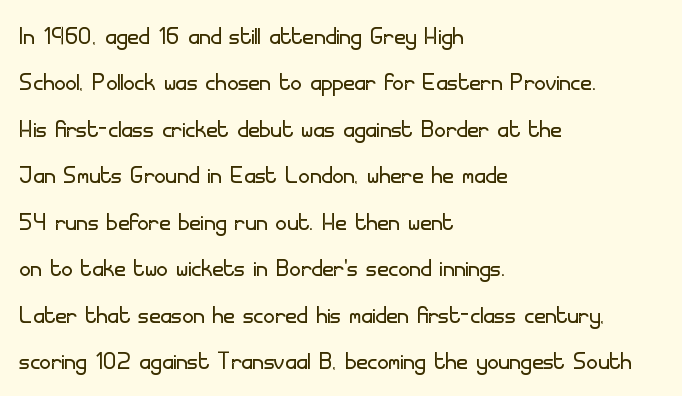
Q: Is the text bold? A: No.
Q: Is the text italic (slanted)? A: No, it is upright.
Q: Is the typeface a serif or a sans-serif typeface? A: Sans-serif.
Q: Is the text underlined? A: No.
Q: How is the paragraph aligned? A: Left-aligned.
Q: Is the spacing between letters normal or unusually wide? A: Normal.
Q: Is the spacing between lines tight, normal or loose? A: Normal.
Q: Width (condensed, normal, or wide)? A: Normal.
Q: Stroke contrast? A: Low.
Q: x-height? A: Small.
Q: Monospaced? A: No.
